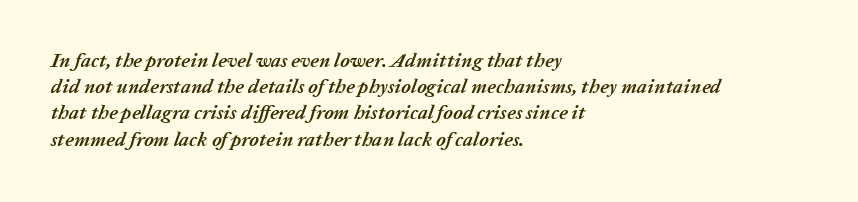
An italicized treatment has been applied to the whole sample. The lines sit at an ordinary, default distance from one another. Letter spacing: default. The space beneath each line is pristine and unruled. On the weight axis this lands at bold, roughly 700. Where is the straight margin? On the left.
